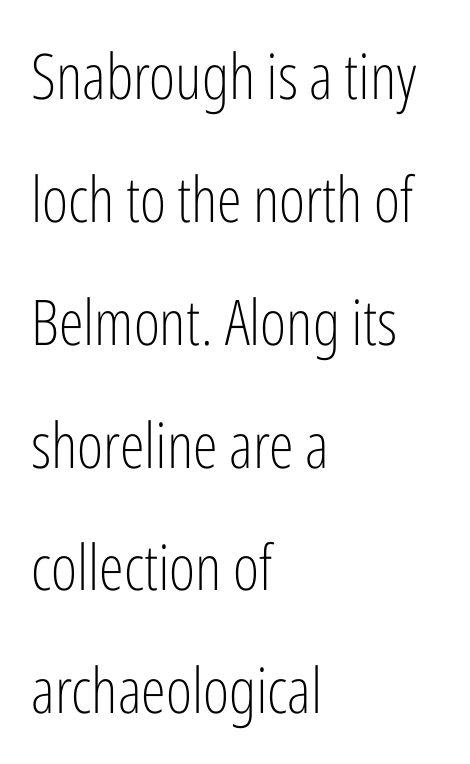
A typesetter would call this leading open, well beyond the default. This sample uses a sans-serif face. Vertical stems look standard width or narrower in stroke. The setting favours the left margin, as ordinary paragraphs usually do. Compared with typical body copy, the letter spacing here is the same.
